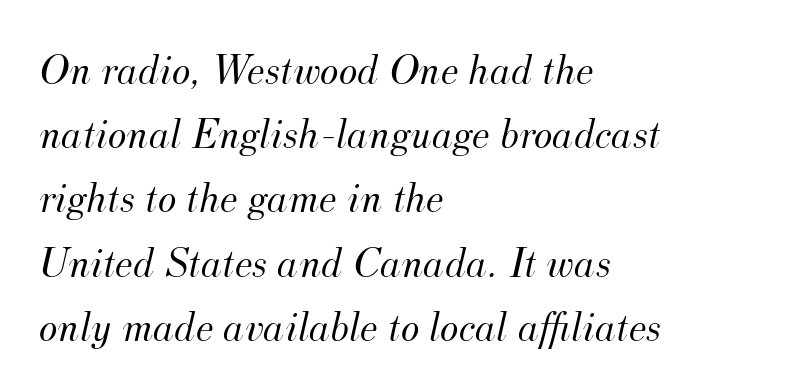
The image shows 44 px light serif type, italic (leaning right); set left-aligned, normal line spacing (1.46x), normal letter spacing, not underlined; medium stroke contrast and a small x-height.
